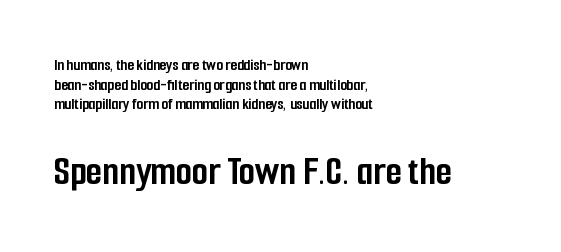
Q: Is the text bold? A: Yes.
Q: Is the text italic (slanted)? A: No, it is upright.
Q: Is the typeface a serif or a sans-serif typeface? A: Sans-serif.
Q: Is the text underlined? A: No.
Q: How is the paragraph aligned? A: Left-aligned.
Q: Is the spacing between letters normal or unusually wide? A: Normal.
Q: Is the spacing between lines tight, normal or loose? A: Tight.
Q: Which block of text is set in a larger size, the first (top) or the second (bottom)? A: The second (bottom) one.
Q: Width (condensed, normal, or wide)? A: Condensed.
Q: Stroke contrast? A: Low.
Q: x-height? A: Medium.
Q: Monospaced? A: No.
